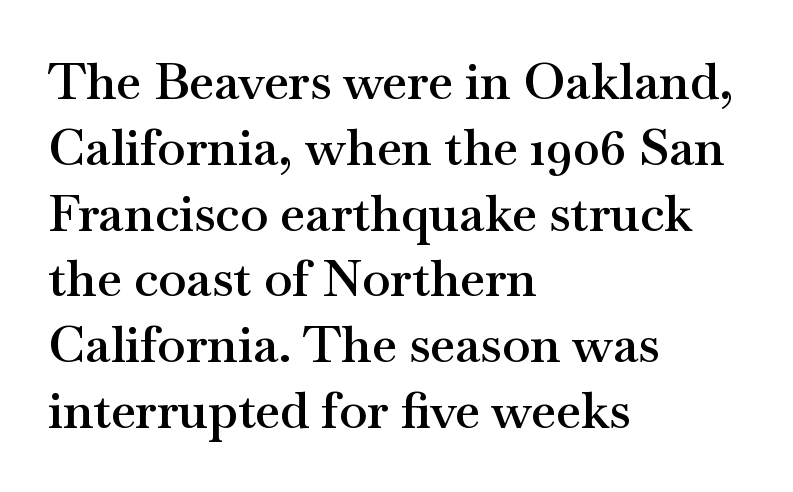
The string is rendered with underlining switched off. In terms of leading, this rendering sits right in the middle. If you drew a line through each stem, it would be perfectly vertical. Left-aligned paragraph, ragged on the right. Stems and bowls a touch heavier than normal — semibold. The letterforms sit shoulder to shoulder at normal distance.
